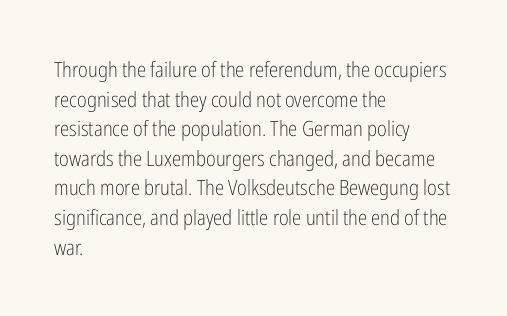
Q: Is the text bold? A: No.
Q: Is the text italic (slanted)? A: No, it is upright.
Q: Is the text underlined? A: No.
Q: How is the paragraph aligned? A: Left-aligned.
Q: Is the spacing between letters normal or unusually wide? A: Normal.
Q: Is the spacing between lines tight, normal or loose? A: Normal.
